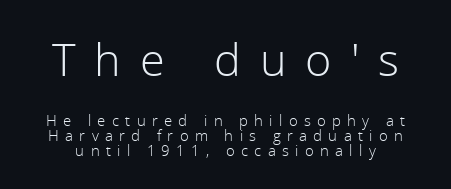
Q: Is the text bold? A: No.
Q: Is the text italic (slanted)? A: No, it is upright.
Q: Is the typeface a serif or a sans-serif typeface? A: Sans-serif.
Q: Is the text underlined? A: No.
Q: Is the spacing between letters normal or unusually wide? A: Unusually wide.
Q: Is the spacing between lines tight, normal or loose? A: Tight.
Q: Which block of text is set in a larger size, the first (top) or the second (bottom)? A: The first (top) one.
Q: Width (condensed, normal, or wide)? A: Normal.
Q: x-height? A: Medium.
Q: Monospaced? A: No.
